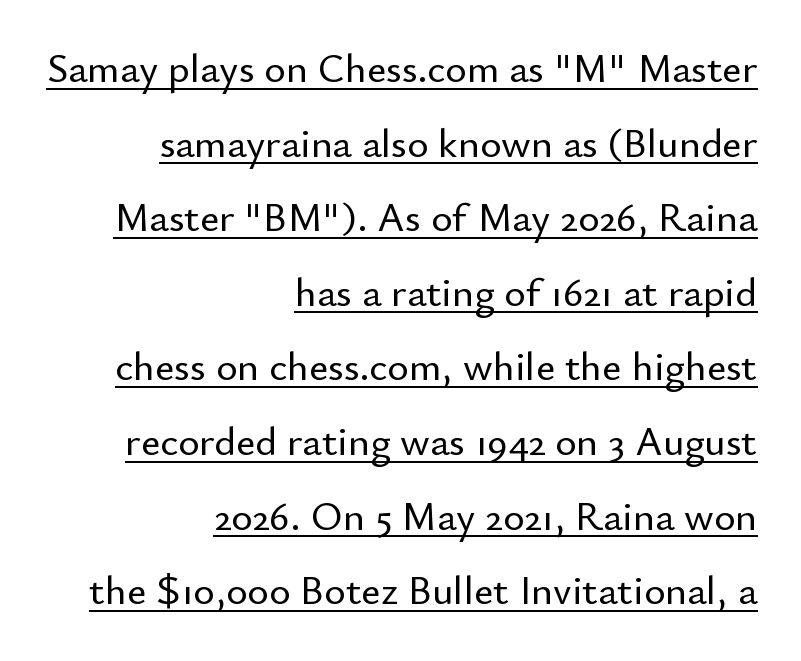
Notice how a bar underscores the lettering throughout. Caption: multi-line text, flush right, ragged left. I'd call this a sans setting — the letters go barefoot. Nothing unusual about the tracking: characters are spaced as the font intends.
